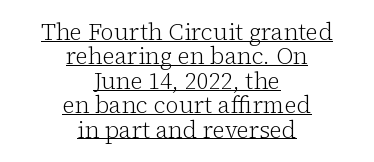
{"italic": "no", "bold": "no", "underline": "yes", "align": "center", "line_spacing": "tight", "line_spacing_ratio": 1.06, "letter_spacing": "normal", "letter_spacing_em": 0.0, "glyph_px": 23}
